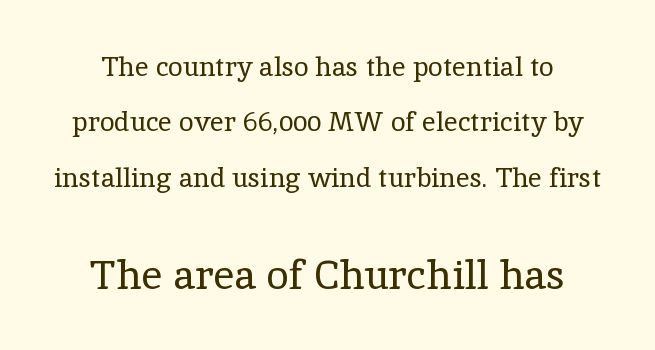
The image shows 41 px regular-weight serif type, upright; set centered, loose line spacing (2.05x), normal letter spacing, not underlined; the second (bottom) block is 1.52x larger; a medium x-height.
